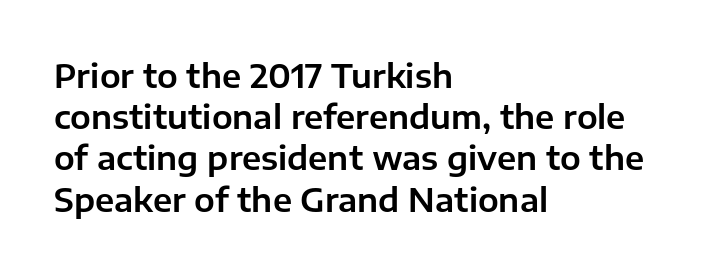
Q: Is the text italic (slanted)? A: No, it is upright.
Q: Is the typeface a serif or a sans-serif typeface? A: Sans-serif.
Q: Is the text underlined? A: No.
Q: How is the paragraph aligned? A: Left-aligned.
Q: Is the spacing between letters normal or unusually wide? A: Normal.
Q: Is the spacing between lines tight, normal or loose? A: Normal.
Q: Width (condensed, normal, or wide)? A: Normal.
Q: Stroke contrast? A: Low.
Q: x-height? A: Medium.
Q: Monospaced? A: No.
